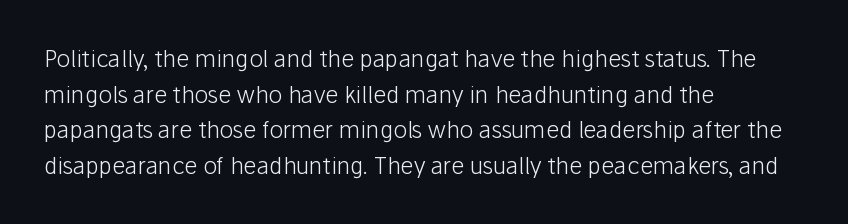
Baseline-to-baseline distance is the conventional proportion of letter height. The passage is arranged the way most books set body copy — flush left. The glyphs are unaccompanied by any horizontal stroke below them. The gaps between neighbouring characters are ordinary and unremarkable.
